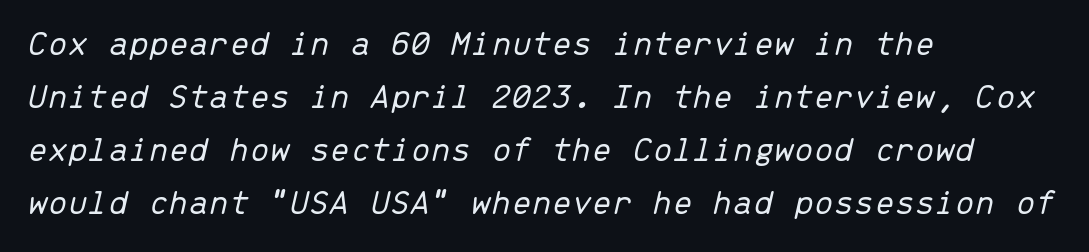
Style check: oblique. Short and long lines alike share a common starting point at left. Weight: not bold — regular or lighter. Underline: absent. Glyph-to-glyph distance matches everyday printed text.
